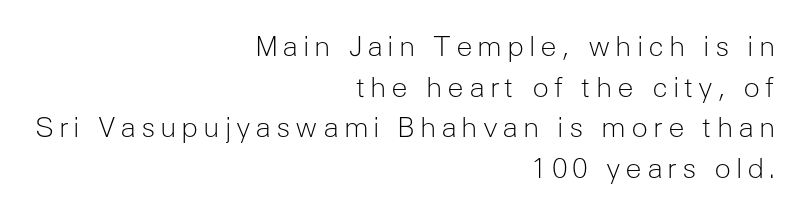
{"serif": "no", "italic": "no", "bold": "no", "weight": "light", "width": "normal", "stroke_contrast": "low", "x_height": "medium", "monospaced": "no", "underline": "no", "align": "right", "line_spacing": "normal", "line_spacing_ratio": 1.45, "glyph_px": 28}
